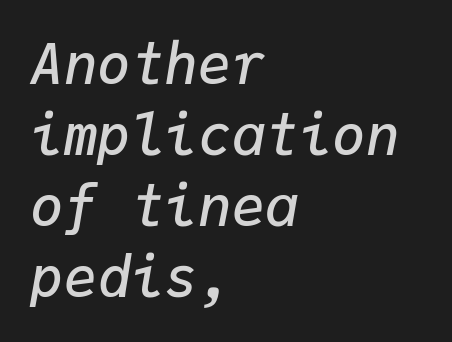
The image shows 56 px semibold type, italic (leaning right), monospaced; set left-aligned, normal line spacing (1.27x), normal letter spacing, not underlined; low stroke contrast and a medium x-height.
